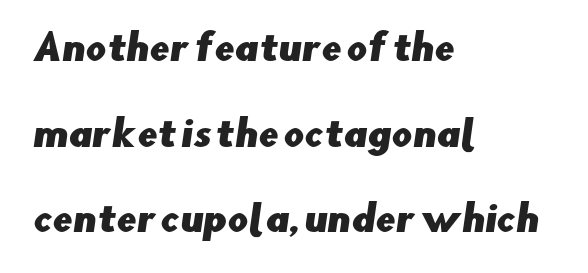
Alignment: flush left. Tracking value appears to be zero — textbook default spacing. The lines are spread far apart with generous leading. A typesetter would call this proportional, since set widths differ per character.
